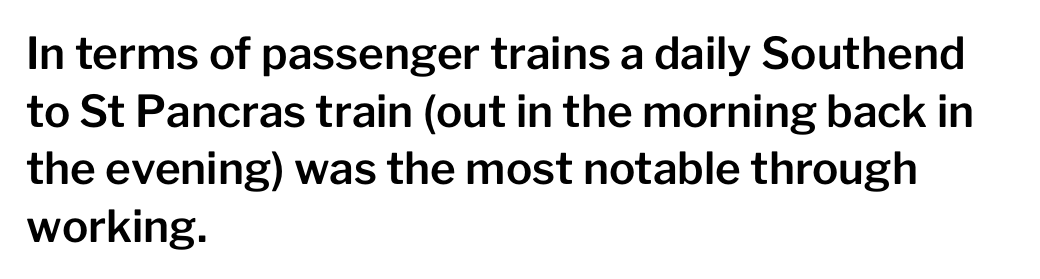
{"serif": "no", "italic": "no", "width": "normal", "stroke_contrast": "low", "x_height": "medium", "monospaced": "no", "underline": "no", "align": "left", "line_spacing": "normal", "line_spacing_ratio": 1.31, "letter_spacing": "normal", "letter_spacing_em": 0.0, "glyph_px": 44}
